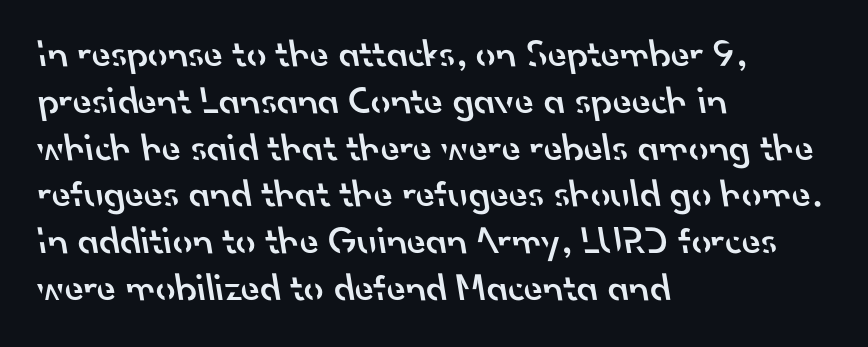
The image shows 39 px semibold sans-serif type; set left-aligned, line spacing 1.2x, normal letter spacing, not underlined; low stroke contrast and a small x-height.
